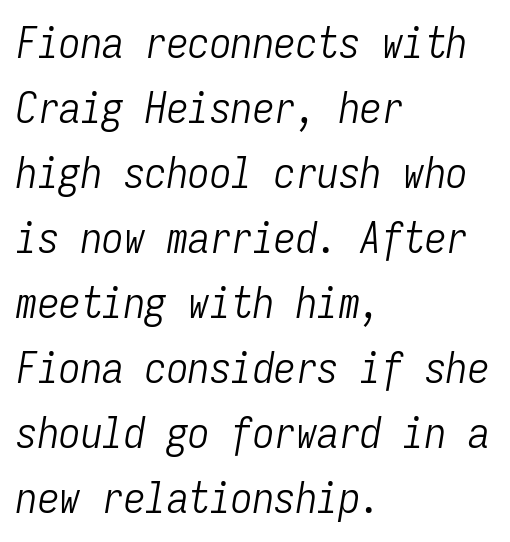
Q: Is the text bold? A: No.
Q: Is the text italic (slanted)? A: Yes, it leans right by about 9 degrees.
Q: Is the text underlined? A: No.
Q: How is the paragraph aligned? A: Left-aligned.
Q: Is the spacing between letters normal or unusually wide? A: Normal.
Q: Is the spacing between lines tight, normal or loose? A: Normal.
Q: Width (condensed, normal, or wide)? A: Condensed.
Q: Stroke contrast? A: Low.
Q: x-height? A: Medium.
Q: Monospaced? A: Yes.
